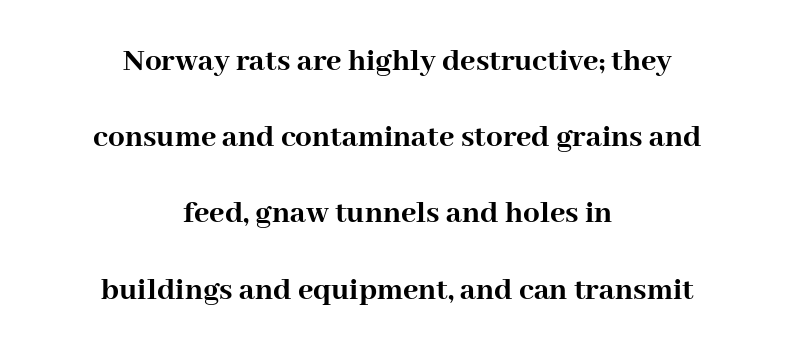
Q: Is the text bold? A: Yes.
Q: Is the text italic (slanted)? A: No, it is upright.
Q: Is the typeface a serif or a sans-serif typeface? A: Serif.
Q: Is the text underlined? A: No.
Q: How is the paragraph aligned? A: Centered.
Q: Is the spacing between letters normal or unusually wide? A: Normal.
Q: Is the spacing between lines tight, normal or loose? A: Loose.
Q: Width (condensed, normal, or wide)? A: Normal.
Q: Stroke contrast? A: High.
Q: x-height? A: Medium.
Q: Monospaced? A: No.
